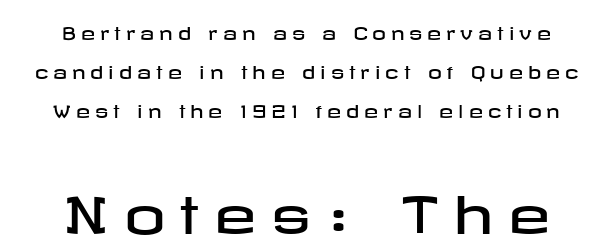
Q: Is the text italic (slanted)? A: No, it is upright.
Q: Is the typeface a serif or a sans-serif typeface? A: Sans-serif.
Q: Is the text underlined? A: No.
Q: Is the spacing between letters normal or unusually wide? A: Unusually wide.
Q: Is the spacing between lines tight, normal or loose? A: Loose.
Q: Which block of text is set in a larger size, the first (top) or the second (bottom)? A: The second (bottom) one.
Q: Width (condensed, normal, or wide)? A: Wide.
Q: Stroke contrast? A: Low.
Q: x-height? A: Medium.
